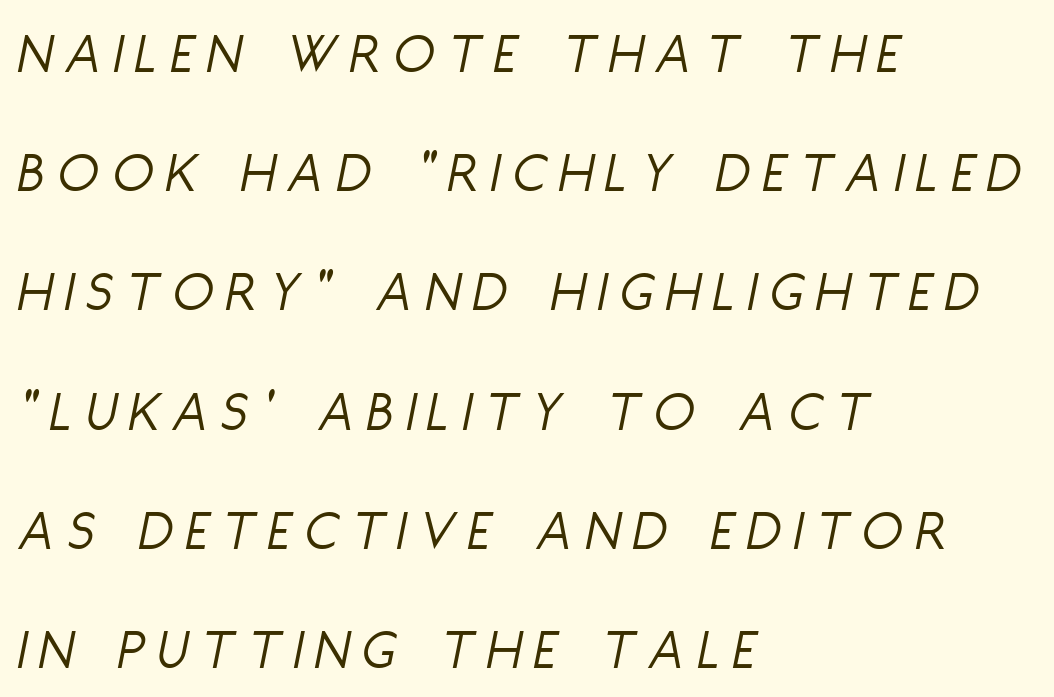
Q: Is the text bold? A: No.
Q: Is the text italic (slanted)? A: Yes, it leans right by about 11 degrees.
Q: Is the text underlined? A: No.
Q: How is the paragraph aligned? A: Left-aligned.
Q: Is the spacing between letters normal or unusually wide? A: Unusually wide.
Q: Is the spacing between lines tight, normal or loose? A: Loose.
Q: Width (condensed, normal, or wide)? A: Condensed.
Q: Stroke contrast? A: Low.
Q: x-height? A: Large.
Q: Monospaced? A: No.
